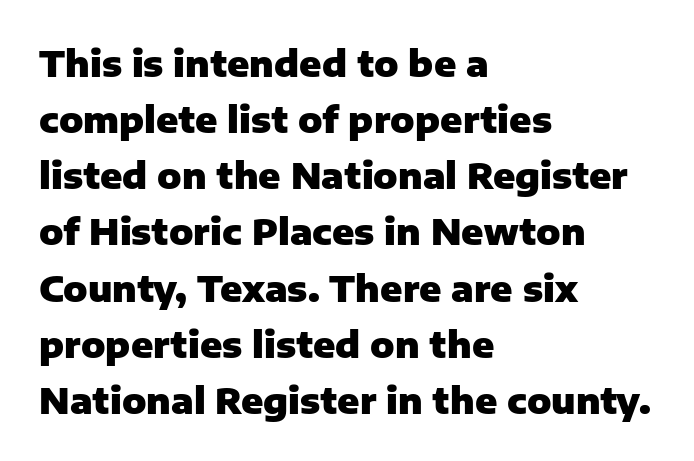
Quick note: underline off. Posture: upright roman. A student would call this left alignment; a typographer would say flush left, rag right. Is there much room between lines? A standard amount, neither cramped nor airy. These lines are rendered in a variable-pitch font. I'd call this a sans setting — the letters go barefoot.
